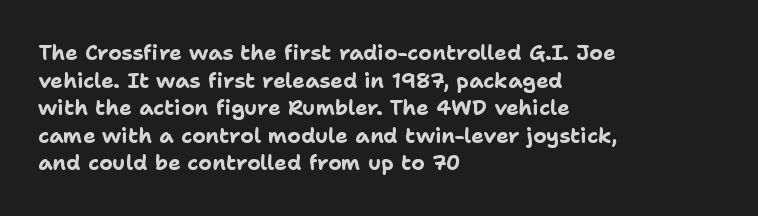
The image shows 21 px bold type, upright; set left-aligned, normal line spacing (1.31x), normal letter spacing, not underlined.
